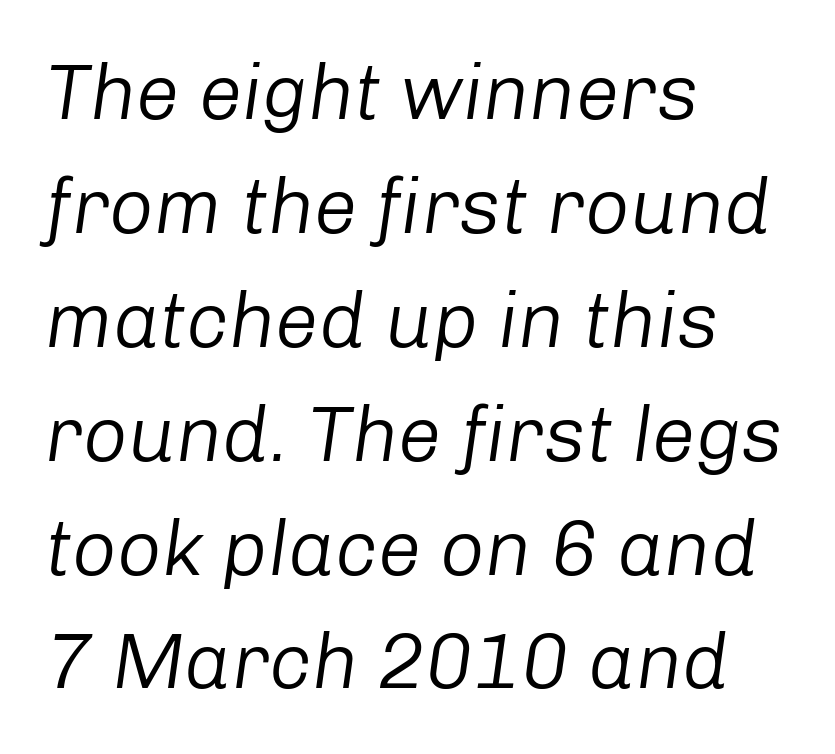
The image shows 78 px regular-weight type, italic (leaning right); set left-aligned, normal line spacing (1.46x), normal letter spacing, not underlined; low stroke contrast and a medium x-height.
